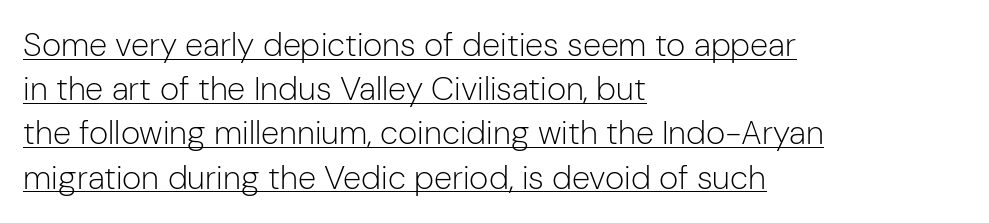
The image shows 33 px light sans-serif type, upright; set left-aligned, normal line spacing (1.34x), normal letter spacing, underlined; low stroke contrast and a medium x-height.
